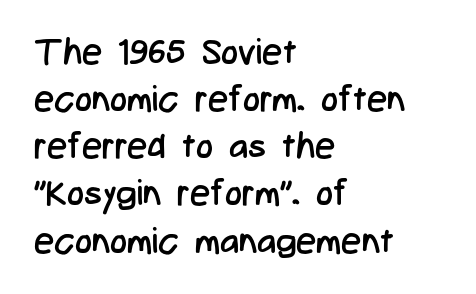
This is not heavy type; no bold has been used. You could call the tracking neutral — neither tight nor loose. Do the characters align in a grid? No, the font is proportional. Baseline-to-baseline distance is the conventional proportion of letter height.
